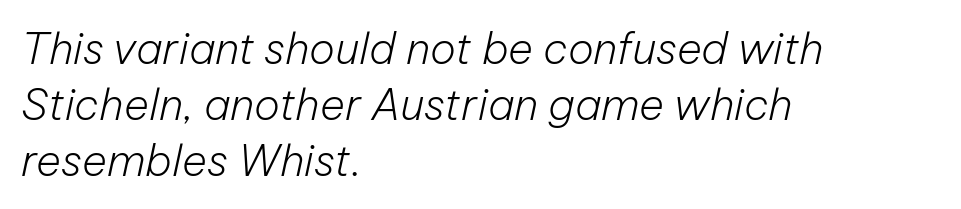
The image shows 43 px light type, italic (leaning right); set left-aligned, normal line spacing (1.3x), normal letter spacing, not underlined; low stroke contrast and a medium x-height.
